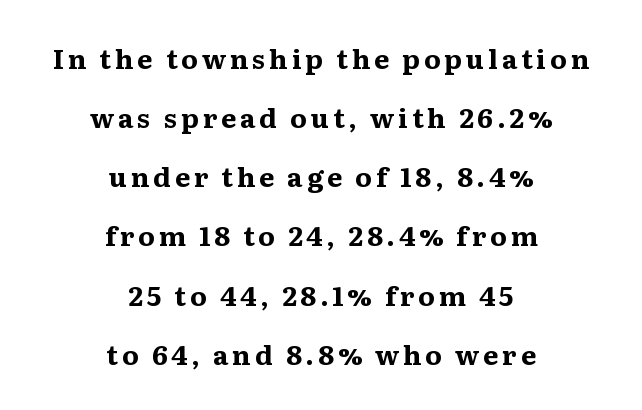
{"italic": "no", "bold": "yes", "underline": "no", "align": "center", "line_spacing": "loose", "line_spacing_ratio": 2.19, "glyph_px": 27}
